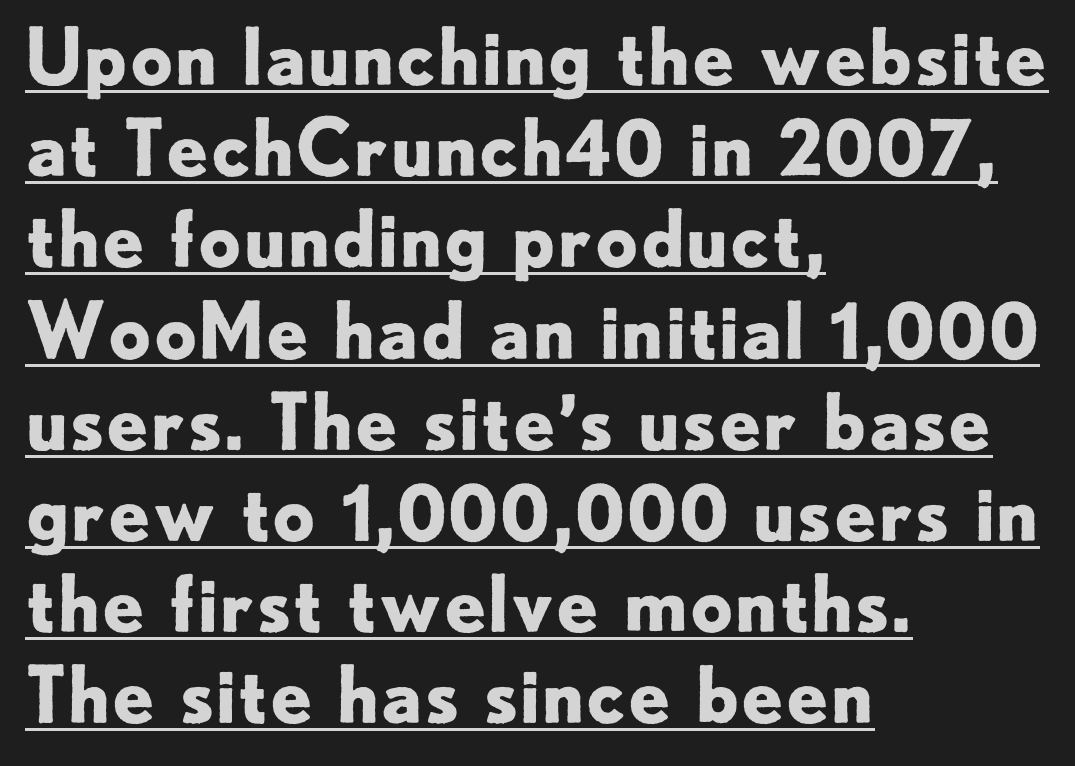
Q: Is the text bold? A: Yes.
Q: Is the text italic (slanted)? A: No, it is upright.
Q: Is the typeface a serif or a sans-serif typeface? A: Sans-serif.
Q: Is the text underlined? A: Yes.
Q: How is the paragraph aligned? A: Left-aligned.
Q: Is the spacing between letters normal or unusually wide? A: Normal.
Q: Width (condensed, normal, or wide)? A: Normal.
Q: Stroke contrast? A: Low.
Q: x-height? A: Small.
Q: Monospaced? A: No.
